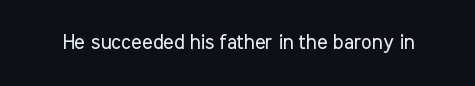
{"italic": "no", "bold": "no", "underline": "no", "letter_spacing": "normal", "letter_spacing_em": 0.0, "glyph_px": 20}
